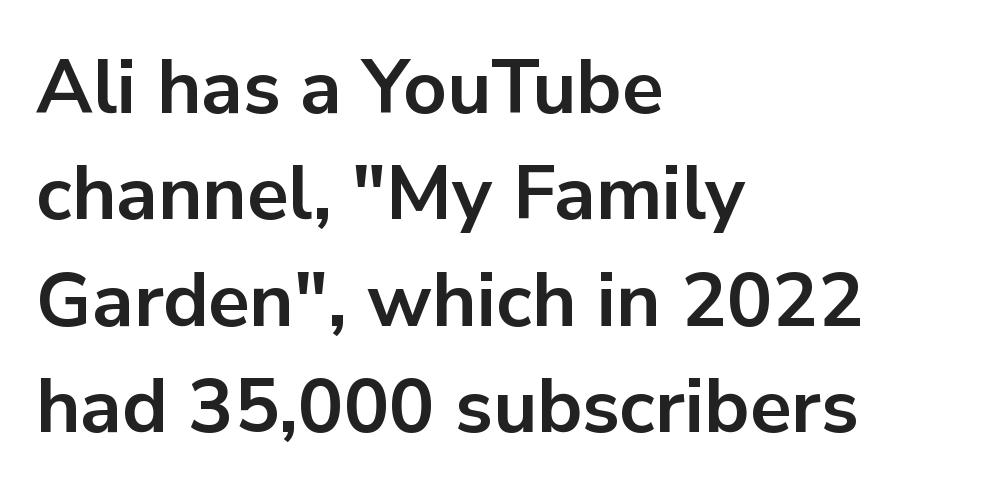
Any mark beneath the type? The region is blank. The tracking reads as untouched default to a designer's eye. The designer left line spacing at the default. Notice how the passage keeps a crisp vertical edge on the left only. The letters carry no serifs — their stems end cleanly without finishing strokes.
